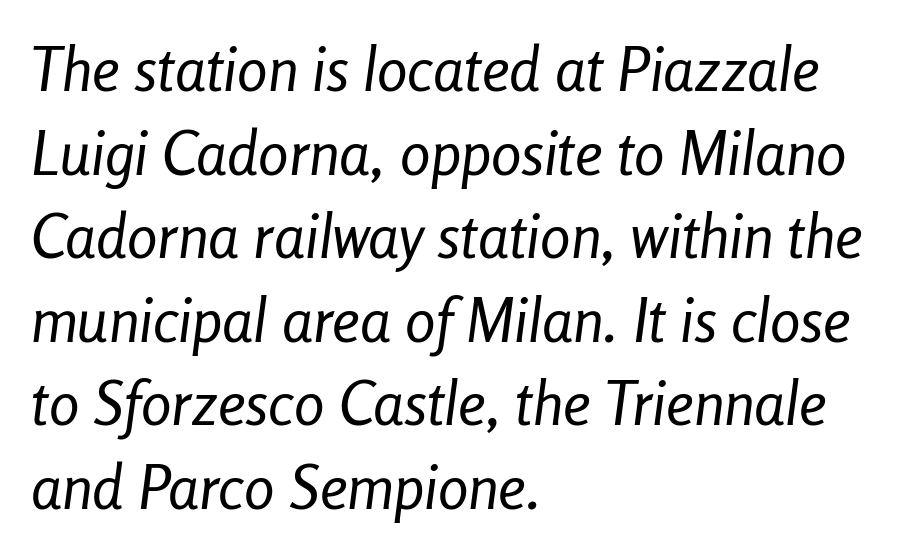
{"italic": "yes", "lean": "right", "slant_degrees": 8, "bold": "no", "weight": "regular", "width": "condensed", "stroke_contrast": "low", "x_height": "medium", "monospaced": "no", "underline": "no", "align": "left", "line_spacing": "normal", "line_spacing_ratio": 1.37, "letter_spacing": "normal", "letter_spacing_em": 0.0, "glyph_px": 61}
